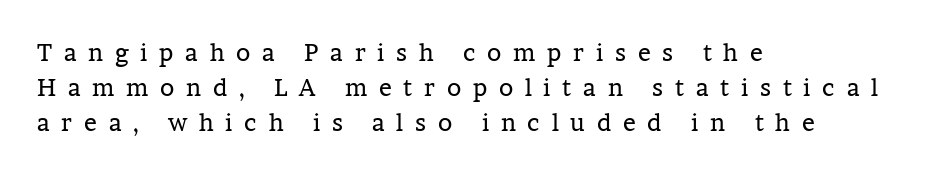
Summary of vertical rhythm: regular, with standard interline spacing. Weight class: somewhere from thin through regular. Inter-character spacing is expanded well beyond the font's built-in metrics. Casual observation: everything's shoved over to the left. Unlike italic type, these characters show no tilt at all.
